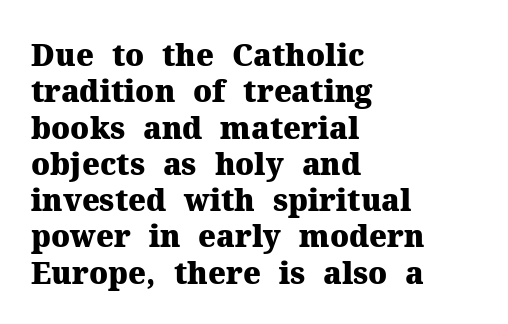
{"serif": "yes", "italic": "no", "bold": "yes", "weight": "heavy", "width": "normal", "stroke_contrast": "medium", "x_height": "medium", "monospaced": "no", "underline": "no", "align": "left", "line_spacing_ratio": 1.21, "letter_spacing": "normal", "letter_spacing_em": 0.0, "glyph_px": 30}
